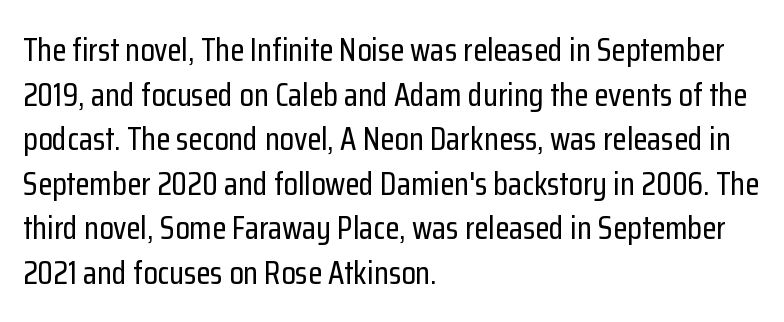
A clean baseline with only descenders dipping below it. The rag falls on the right side of this text block. Letter spacing: default. Think of a printed novel: that variable character pitch is what you see here.
